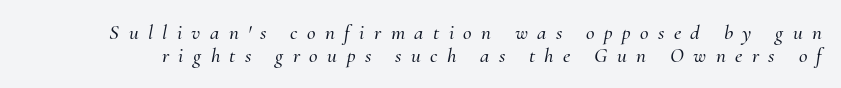
Q: Is the text italic (slanted)? A: Yes, it leans right by about 10 degrees.
Q: Is the text underlined? A: No.
Q: Is the spacing between letters normal or unusually wide? A: Unusually wide.
Q: Is the spacing between lines tight, normal or loose? A: Tight.
